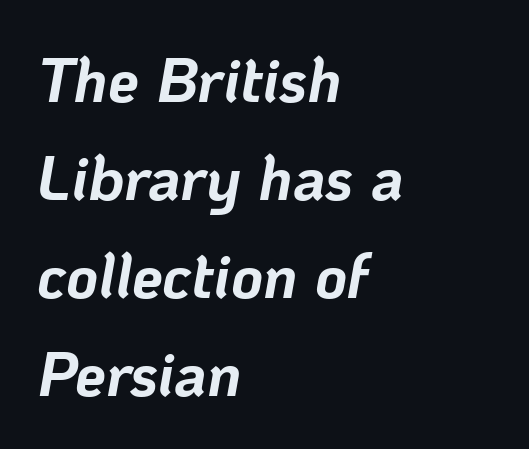
Q: Is the text bold? A: Yes.
Q: Is the text italic (slanted)? A: Yes, it leans right by about 10 degrees.
Q: Is the text underlined? A: No.
Q: How is the paragraph aligned? A: Left-aligned.
Q: Is the spacing between letters normal or unusually wide? A: Normal.
Q: Is the spacing between lines tight, normal or loose? A: Normal.
Q: Width (condensed, normal, or wide)? A: Normal.
Q: Stroke contrast? A: Low.
Q: x-height? A: Medium.
Q: Monospaced? A: No.
